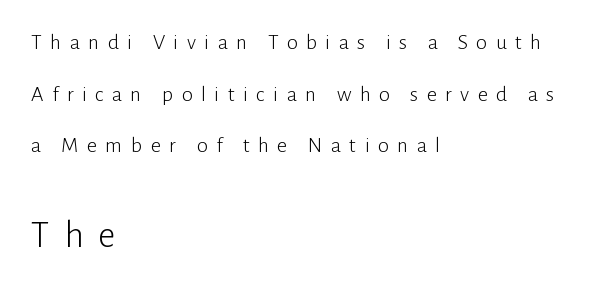
{"serif": "no", "italic": "no", "bold": "no", "weight": "light", "width": "normal", "stroke_contrast": "low", "x_height": "medium", "monospaced": "no", "underline": "no", "align": "left", "line_spacing": "loose", "line_spacing_ratio": 2.35, "letter_spacing": "wide", "letter_spacing_em": 0.38, "larger_block": "second", "size_ratio": 1.73, "glyph_px": 38}
